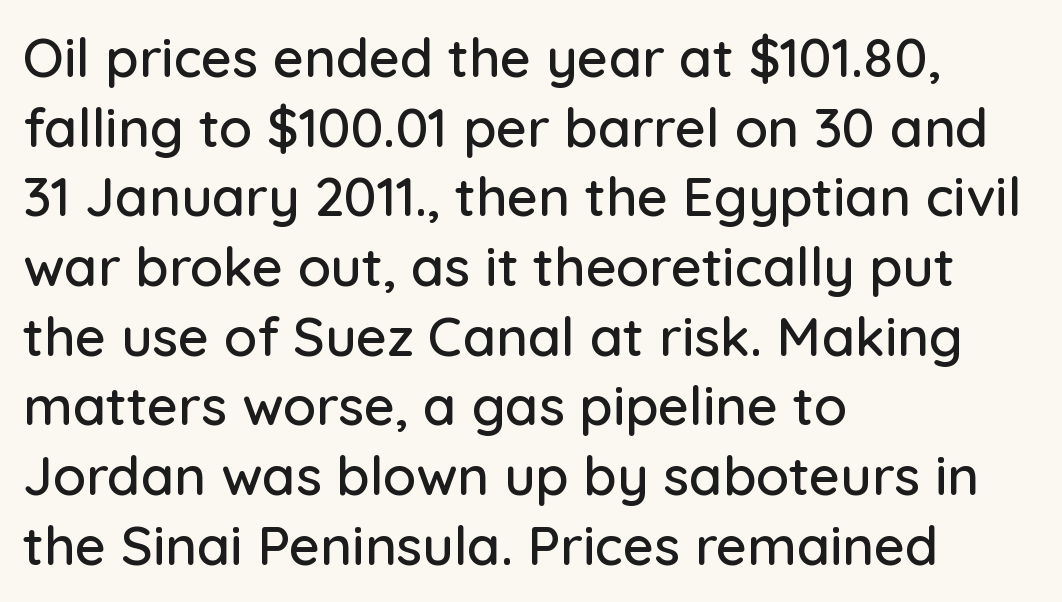
The image shows 54 px sans-serif type, upright; set left-aligned, normal line spacing (1.29x), normal letter spacing, not underlined; low stroke contrast and a medium x-height.
